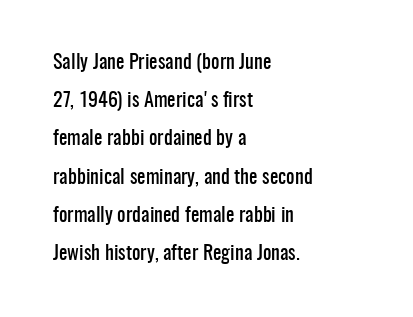
{"italic": "no", "underline": "no", "align": "left", "line_spacing": "loose", "line_spacing_ratio": 1.91, "letter_spacing": "normal", "letter_spacing_em": 0.0, "glyph_px": 20}
